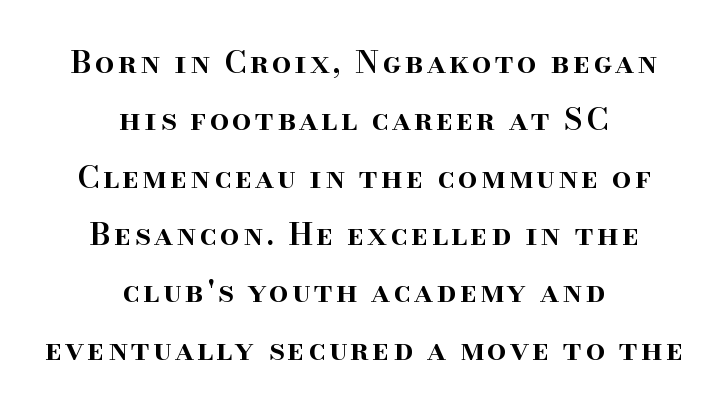
{"serif": "yes", "italic": "no", "bold": "semi", "weight": "semibold", "width": "normal", "stroke_contrast": "high", "x_height": "small", "monospaced": "no", "underline": "no", "align": "center", "line_spacing_ratio": 1.85, "glyph_px": 31}
